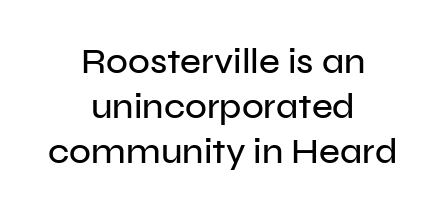
Short and long lines alike share a common midpoint. Do the characters align in a grid? No, the font is proportional. Standard letterfit; no display-style spreading of the glyphs. Posture: straight, roman, zero tilt. What kind of face is this? One without serifs — a sans. Baseline-to-baseline distance is the conventional proportion of letter height.
